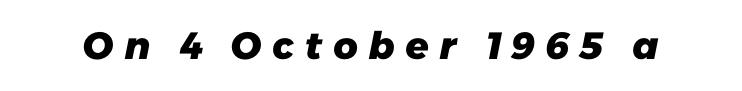
Q: Is the text bold? A: Yes.
Q: Is the typeface a serif or a sans-serif typeface? A: Sans-serif.
Q: Is the text underlined? A: No.
Q: Is the spacing between letters normal or unusually wide? A: Unusually wide.
Q: Width (condensed, normal, or wide)? A: Normal.
Q: Stroke contrast? A: Low.
Q: x-height? A: Medium.
Q: Monospaced? A: No.
